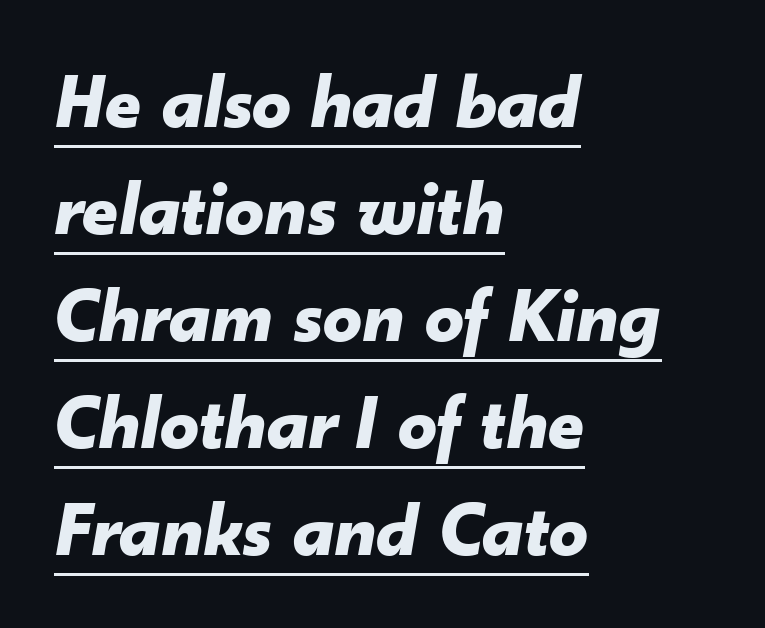
Where is the straight margin? On the left. Caption: lettering with a line underneath. Quick note: italic. The horizontal fit of the characters is conventional and even. Honestly, the row spacing looks completely unremarkable. Caption: bold face, heavy strokes.
